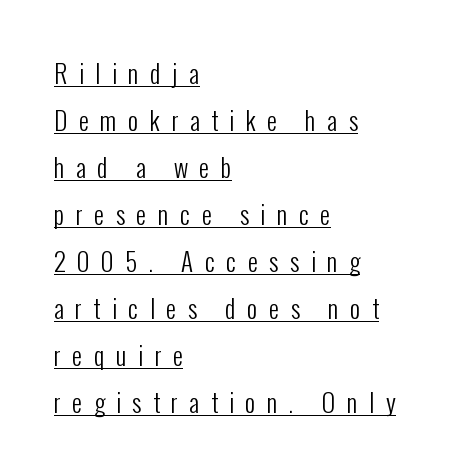
What decoration does the sample have? An underline. Stroke mass is kept to a normal reading level or below. Inter-character spacing is expanded well beyond the font's built-in metrics. One-word summary of the alignment: left. The lettering holds an erect, upright posture throughout.
